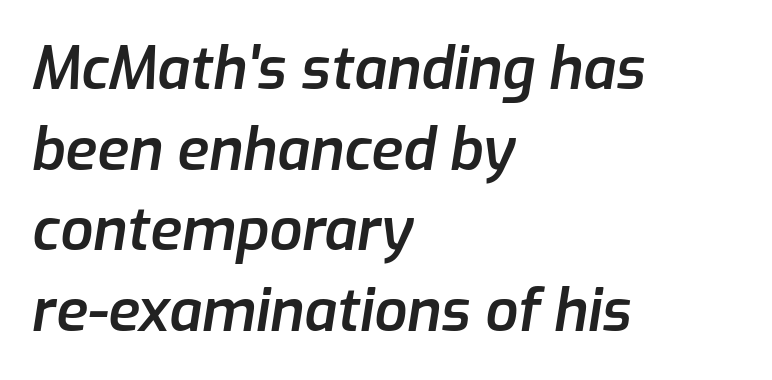
You could call the tracking neutral — neither tight nor loose. A somewhat darkened texture: the type is semibold rather than bold. You could not count columns in this text — the font is proportionally spaced. One glance says typical: line gaps are just what's usual. No word sits above an underline. Horizontally, the lines are justified to the leading edge only.
